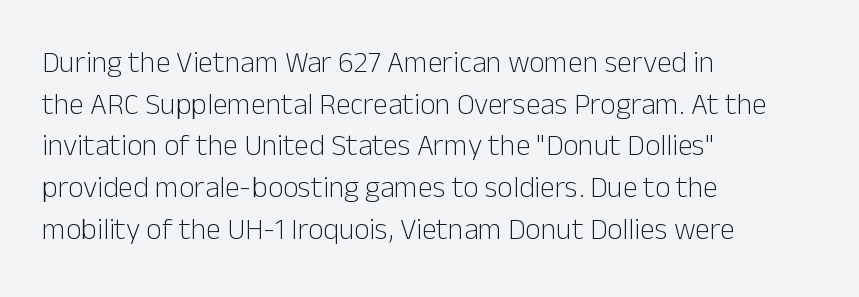
Q: Is the text bold? A: No.
Q: Is the text italic (slanted)? A: No, it is upright.
Q: Is the typeface a serif or a sans-serif typeface? A: Sans-serif.
Q: Is the text underlined? A: No.
Q: How is the paragraph aligned? A: Left-aligned.
Q: Is the spacing between letters normal or unusually wide? A: Normal.
Q: Is the spacing between lines tight, normal or loose? A: Normal.
Q: Width (condensed, normal, or wide)? A: Normal.
Q: Stroke contrast? A: Low.
Q: x-height? A: Medium.
Q: Monospaced? A: No.
